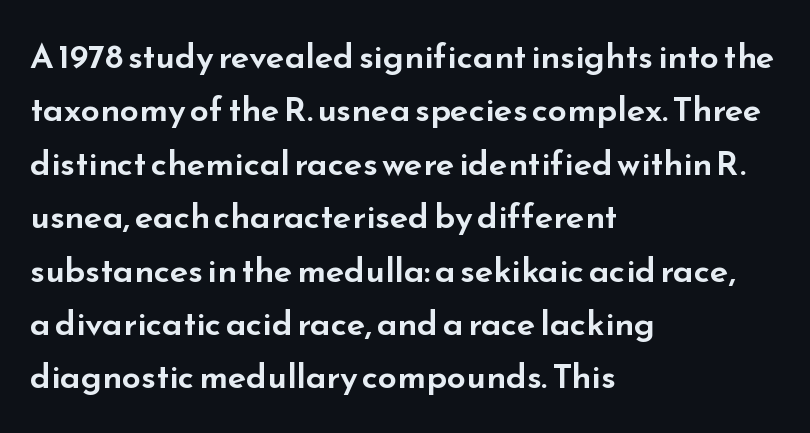
A classic flush-left, rag-right setting is used for this passage. Character widths vary here, with narrow letters taking less room than wide ones. The space between consecutive lines is moderate. Every character sits straight up, as roman type does.
